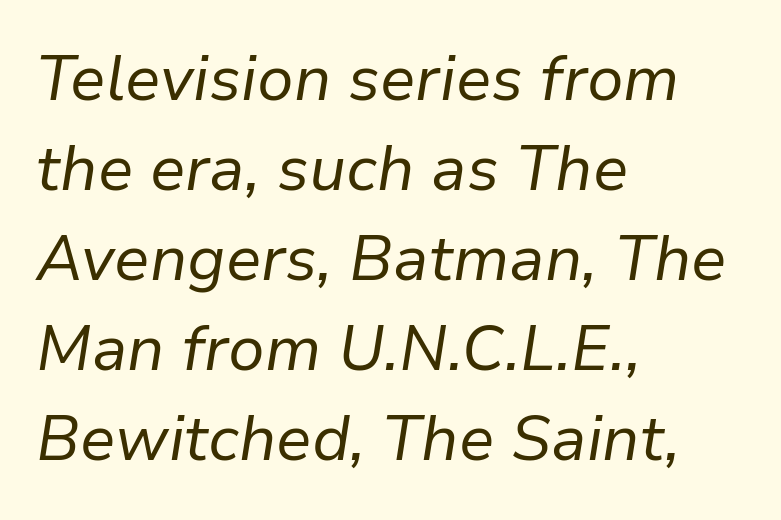
Q: Is the text bold? A: No.
Q: Is the text italic (slanted)? A: Yes, it leans right by about 9 degrees.
Q: Is the text underlined? A: No.
Q: How is the paragraph aligned? A: Left-aligned.
Q: Is the spacing between letters normal or unusually wide? A: Normal.
Q: Is the spacing between lines tight, normal or loose? A: Normal.
Q: Width (condensed, normal, or wide)? A: Normal.
Q: Stroke contrast? A: Low.
Q: x-height? A: Medium.
Q: Monospaced? A: No.
